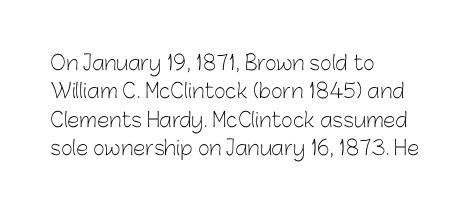
{"italic": "no", "bold": "no", "underline": "no", "align": "left", "line_spacing": "normal", "line_spacing_ratio": 1.42, "letter_spacing": "normal", "letter_spacing_em": 0.0, "glyph_px": 20}
